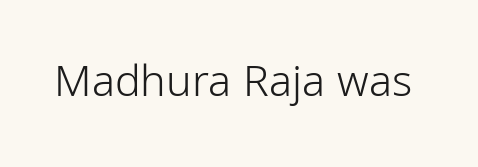
The image shows 43 px light, condensed sans-serif type, upright; set normal letter spacing, not underlined; low stroke contrast and a medium x-height.
